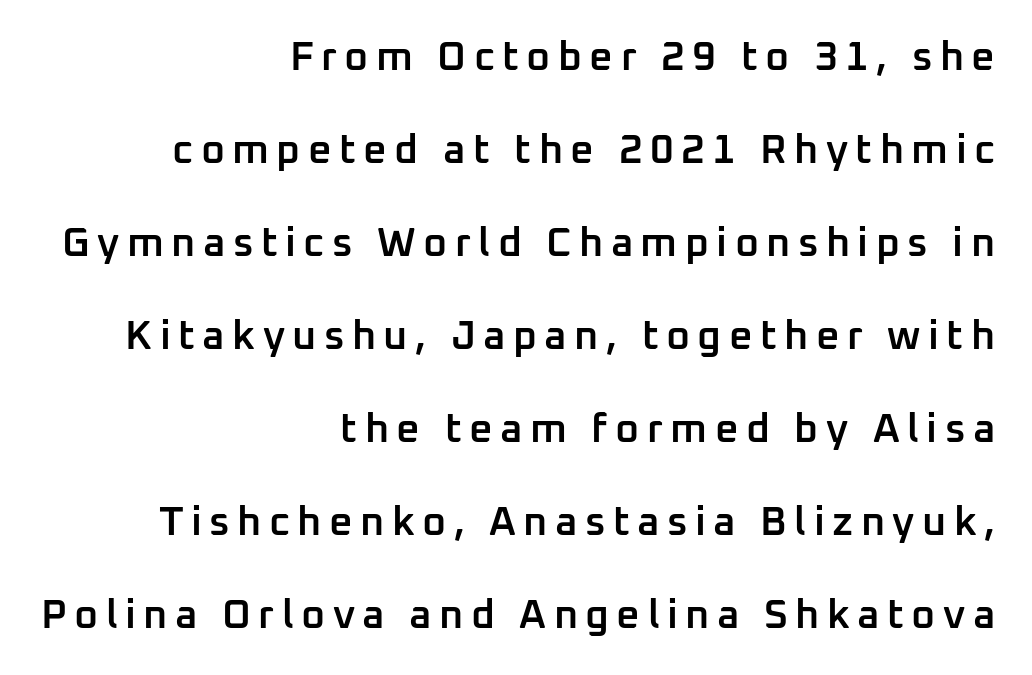
{"serif": "no", "italic": "no", "bold": "semi", "weight": "semibold", "width": "normal", "stroke_contrast": "low", "x_height": "medium", "monospaced": "no", "underline": "no", "align": "right", "line_spacing": "loose", "line_spacing_ratio": 2.27, "glyph_px": 41}
